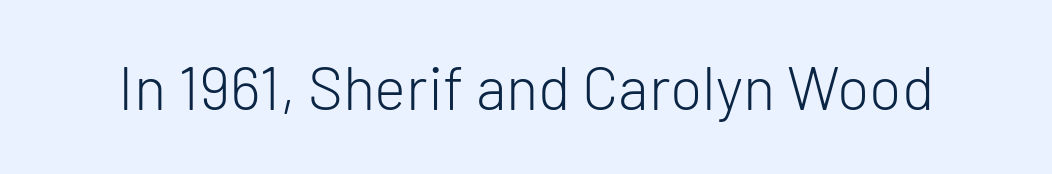
No extra ink here — the face is not bold. There is no visible air inserted between adjacent glyphs. The area under the type is left untouched. No feet cap the strokes, marking this as sans-serif type.
